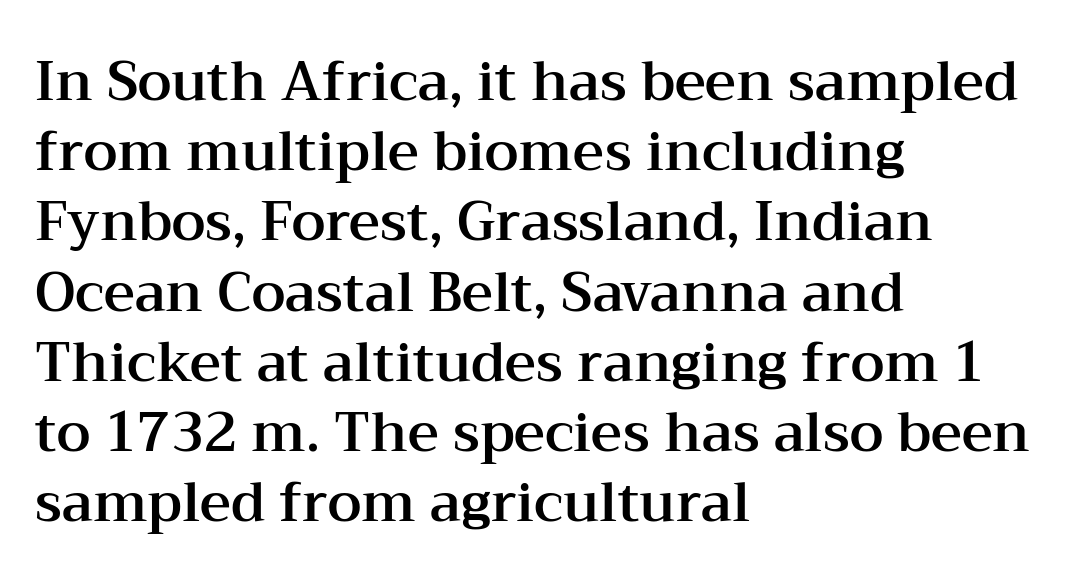
The image shows 54 px wide serif type, upright; set left-aligned, normal line spacing (1.3x), normal letter spacing, not underlined; medium stroke contrast and a medium x-height.
